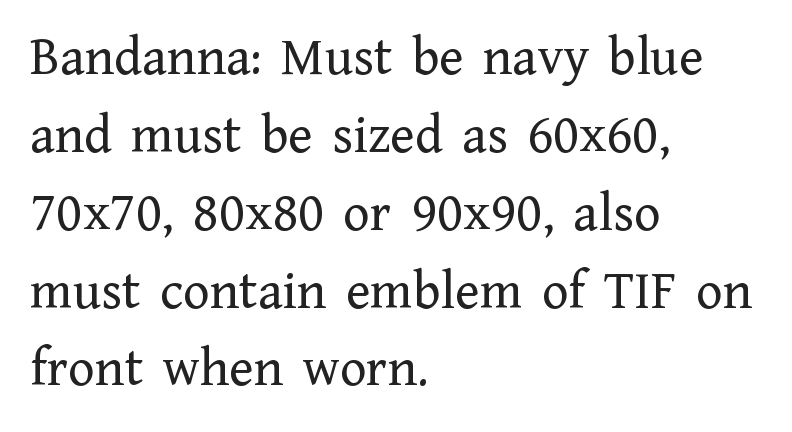
The image shows 56 px regular-weight serif type, upright; set left-aligned, normal line spacing (1.39x), normal letter spacing, not underlined; low stroke contrast and a medium x-height.
